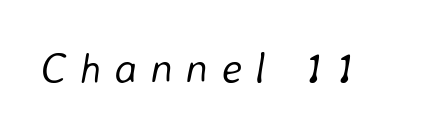
The image shows 43 px light type, italic (leaning right); set unusually wide letter spacing (+0.3 em), not underlined; low stroke contrast and a medium x-height.
